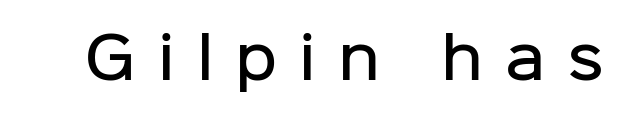
Q: Is the text bold? A: Semi-bold.
Q: Is the text italic (slanted)? A: No, it is upright.
Q: Is the typeface a serif or a sans-serif typeface? A: Sans-serif.
Q: Is the text underlined? A: No.
Q: Is the spacing between letters normal or unusually wide? A: Unusually wide.
Q: Width (condensed, normal, or wide)? A: Normal.
Q: Stroke contrast? A: Low.
Q: x-height? A: Medium.
Q: Monospaced? A: No.
